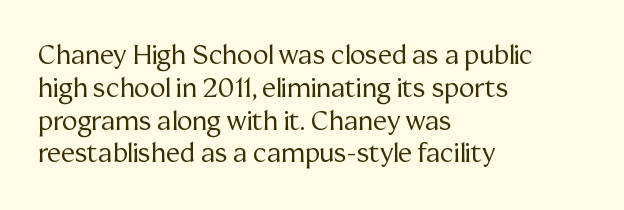
Q: Is the text bold? A: No.
Q: Is the text italic (slanted)? A: No, it is upright.
Q: Is the text underlined? A: No.
Q: How is the paragraph aligned? A: Left-aligned.
Q: Is the spacing between letters normal or unusually wide? A: Normal.
Q: Is the spacing between lines tight, normal or loose? A: Normal.
